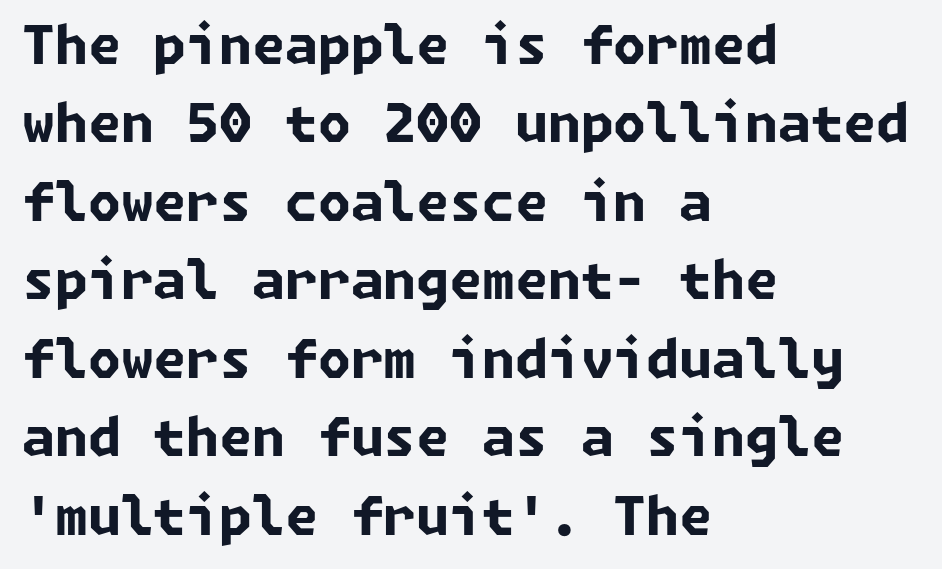
{"serif": "no", "bold": "yes", "weight": "bold", "width": "normal", "stroke_contrast": "low", "x_height": "medium", "underline": "no", "align": "left", "line_spacing": "normal", "line_spacing_ratio": 1.48, "letter_spacing": "normal", "letter_spacing_em": 0.0, "glyph_px": 53}
